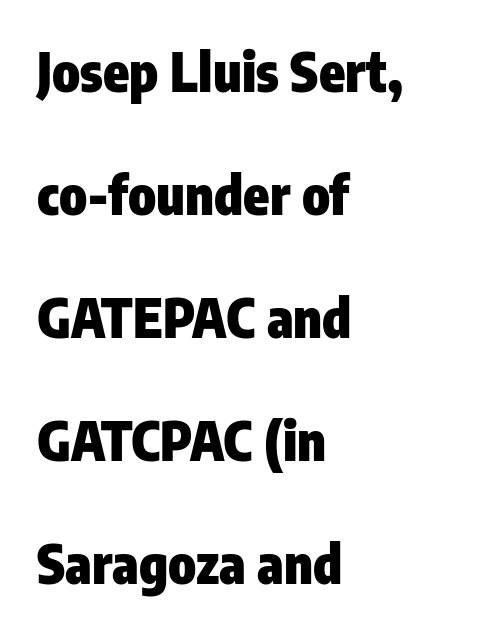
Compared with typical paragraphs, the rows here are farther apart. Posture: upright roman. Heavy, bold letterforms. Inter-character spacing is left at the font's built-in metrics.
